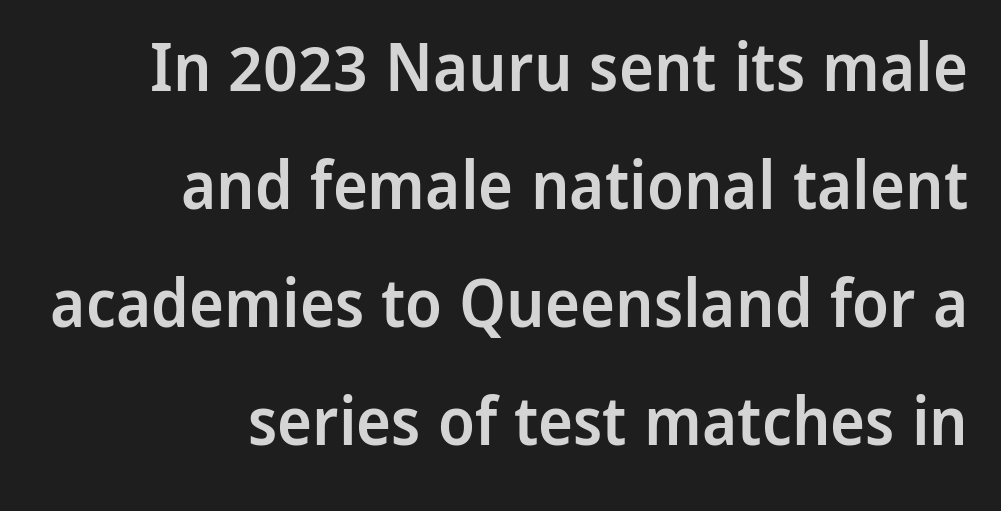
Q: Is the text bold? A: Semi-bold.
Q: Is the text italic (slanted)? A: No, it is upright.
Q: Is the typeface a serif or a sans-serif typeface? A: Sans-serif.
Q: Is the text underlined? A: No.
Q: How is the paragraph aligned? A: Right-aligned.
Q: Is the spacing between letters normal or unusually wide? A: Normal.
Q: Width (condensed, normal, or wide)? A: Normal.
Q: Stroke contrast? A: Low.
Q: x-height? A: Medium.
Q: Monospaced? A: No.
